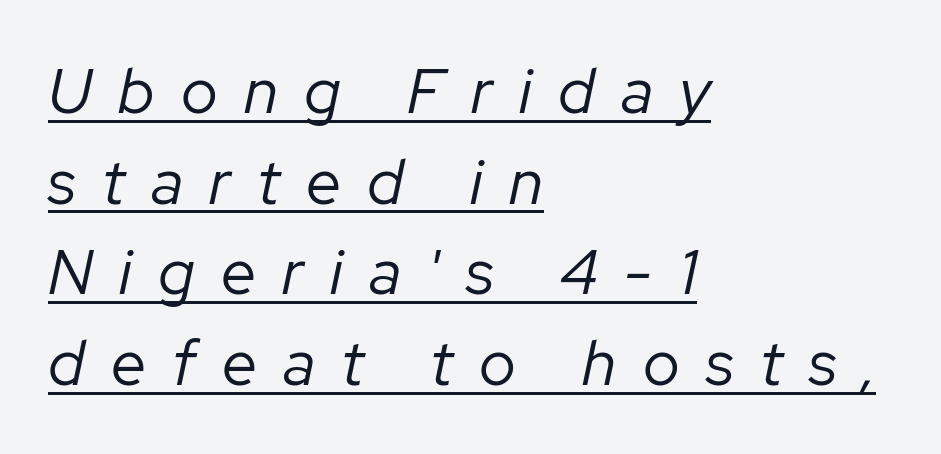
{"italic": "yes", "lean": "right", "slant_degrees": 12, "bold": "no", "weight": "regular", "width": "normal", "stroke_contrast": "low", "x_height": "medium", "monospaced": "no", "underline": "yes", "align": "left", "line_spacing": "normal", "line_spacing_ratio": 1.44, "letter_spacing": "wide", "letter_spacing_em": 0.42, "glyph_px": 63}
